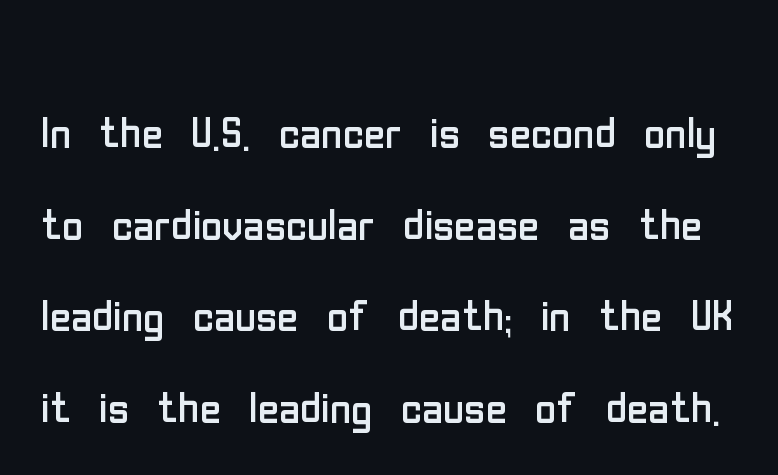
Q: Is the text bold? A: No.
Q: Is the text italic (slanted)? A: No, it is upright.
Q: Is the typeface a serif or a sans-serif typeface? A: Sans-serif.
Q: Is the text underlined? A: No.
Q: Is the spacing between letters normal or unusually wide? A: Normal.
Q: Is the spacing between lines tight, normal or loose? A: Normal.
Q: Width (condensed, normal, or wide)? A: Condensed.
Q: Stroke contrast? A: Low.
Q: x-height? A: Medium.
Q: Monospaced? A: No.
